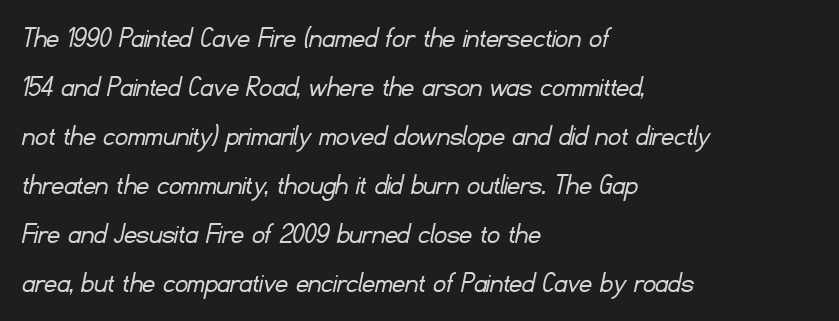
The image shows 31 px light sans-serif type; set left-aligned, normal line spacing (1.58x), normal letter spacing, not underlined; low stroke contrast and a small x-height.
